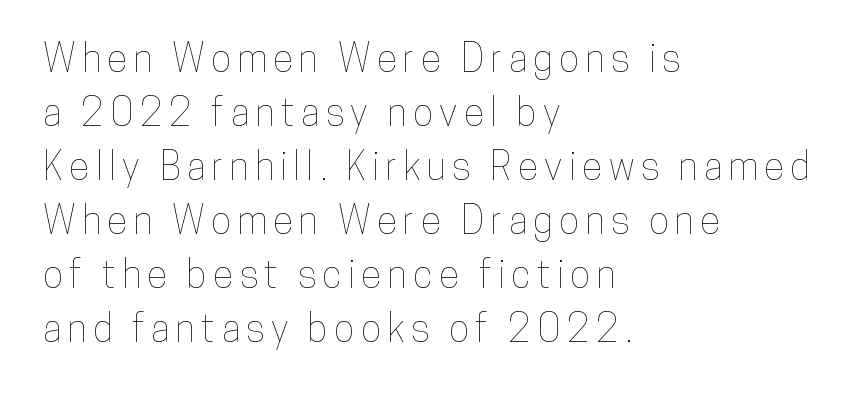
{"italic": "no", "width": "condensed", "stroke_contrast": "low", "x_height": "medium", "monospaced": "no", "underline": "no", "align": "left", "line_spacing": "normal", "line_spacing_ratio": 1.42, "glyph_px": 38}
